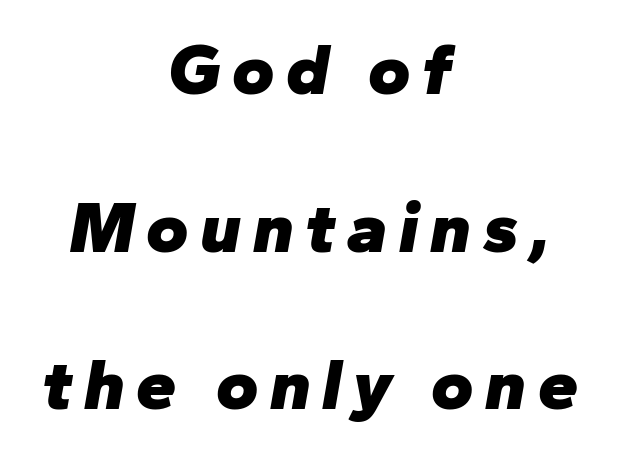
{"italic": "yes", "lean": "right", "slant_degrees": 10, "bold": "yes", "weight": "heavy", "width": "normal", "stroke_contrast": "low", "x_height": "medium", "monospaced": "no", "underline": "no", "align": "center", "line_spacing": "loose", "line_spacing_ratio": 2.19, "glyph_px": 72}
